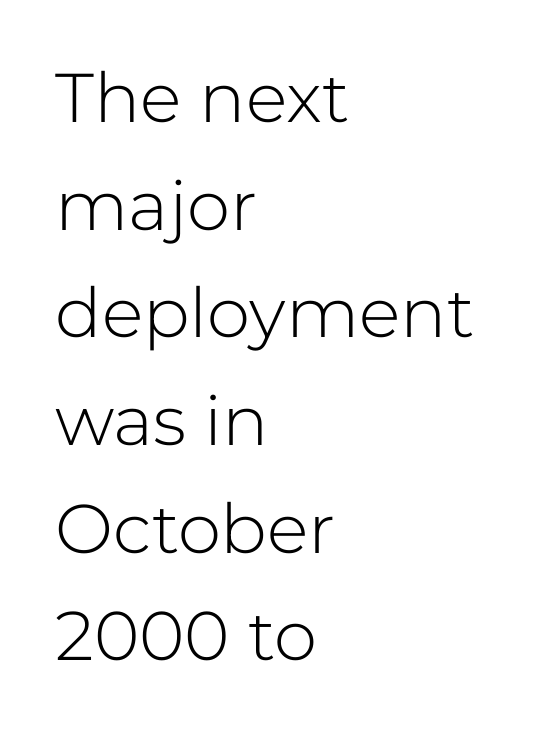
Q: Is the text bold? A: No.
Q: Is the text italic (slanted)? A: No, it is upright.
Q: Is the typeface a serif or a sans-serif typeface? A: Sans-serif.
Q: Is the text underlined? A: No.
Q: How is the paragraph aligned? A: Left-aligned.
Q: Is the spacing between letters normal or unusually wide? A: Normal.
Q: Is the spacing between lines tight, normal or loose? A: Normal.
Q: Width (condensed, normal, or wide)? A: Normal.
Q: Stroke contrast? A: Low.
Q: x-height? A: Medium.
Q: Monospaced? A: No.
